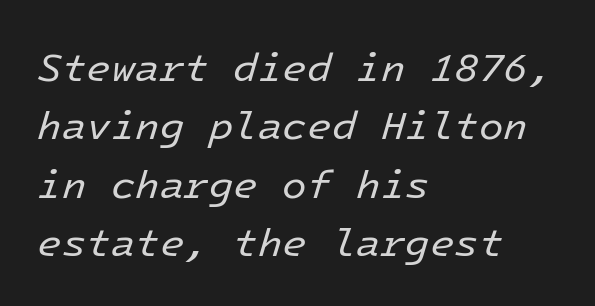
{"italic": "yes", "lean": "right", "slant_degrees": 16, "bold": "no", "weight": "regular", "width": "normal", "stroke_contrast": "low", "x_height": "medium", "underline": "no", "align": "left", "line_spacing": "normal", "line_spacing_ratio": 1.46, "letter_spacing": "normal", "letter_spacing_em": 0.0, "glyph_px": 40}
